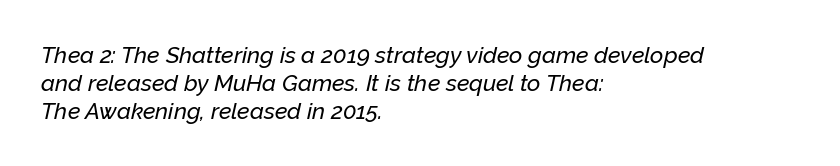
The specimen reads as italic at a glance. Glance below the letters and you will spot only blank space. Notice how the passage keeps a crisp vertical edge on the left only. Look at the tracking — it's just the regular setting, nothing added.
